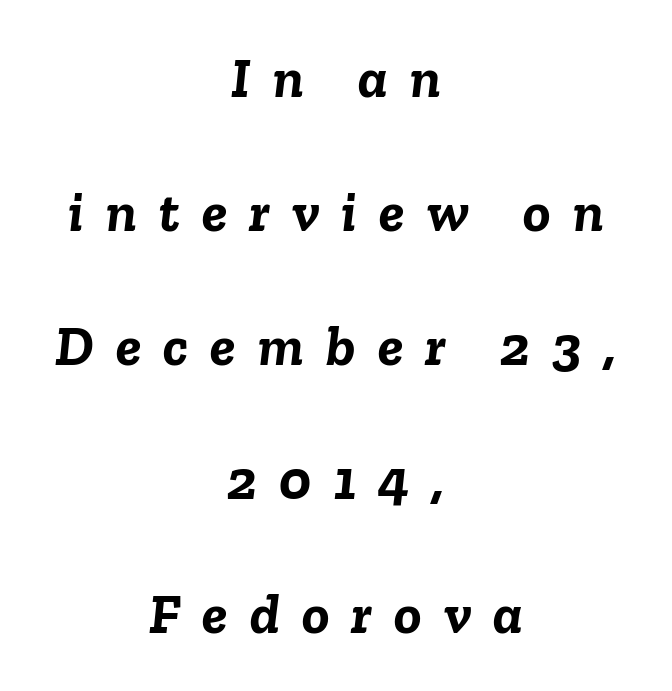
The passage shown is typed in a proportional face where columns would drift. How would I describe the line gaps? Wide and relaxed. Stroke thickness is high; the sample reads as a true bold. The strip under each line holds only bare page. The lettering tilts uniformly, giving the passage an italic look.
